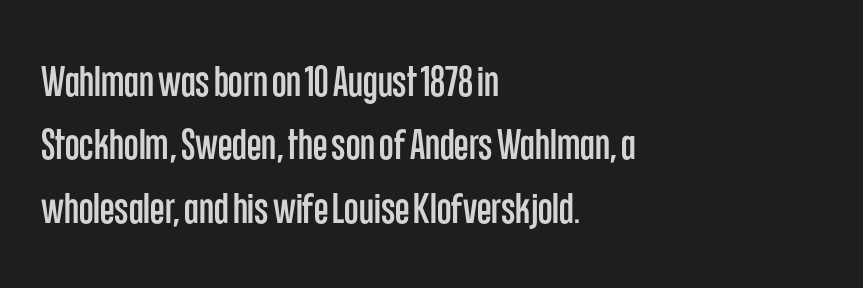
{"serif": "no", "italic": "no", "width": "condensed", "stroke_contrast": "low", "x_height": "large", "monospaced": "no", "underline": "no", "align": "left", "line_spacing": "normal", "line_spacing_ratio": 1.51, "letter_spacing": "normal", "letter_spacing_em": 0.0, "glyph_px": 42}
